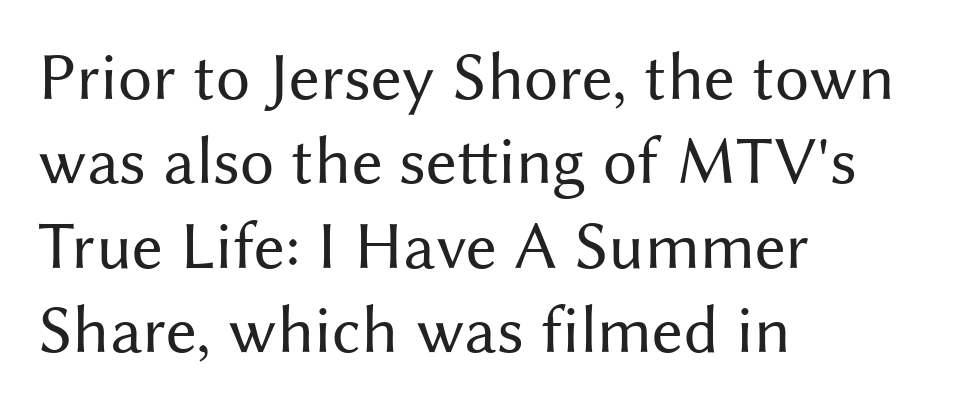
The image shows 68 px regular-weight sans-serif type, upright; set left-aligned, line spacing 1.24x, normal letter spacing, not underlined; medium stroke contrast and a medium x-height.
